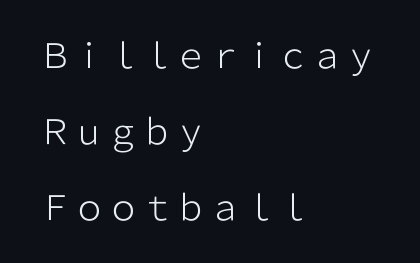
Q: Is the text bold? A: No.
Q: Is the text italic (slanted)? A: No, it is upright.
Q: Is the typeface a serif or a sans-serif typeface? A: Sans-serif.
Q: Is the text underlined? A: No.
Q: How is the paragraph aligned? A: Left-aligned.
Q: Is the spacing between letters normal or unusually wide? A: Normal.
Q: Is the spacing between lines tight, normal or loose? A: Loose.
Q: Width (condensed, normal, or wide)? A: Normal.
Q: Stroke contrast? A: Low.
Q: x-height? A: Medium.
Q: Monospaced? A: No.
